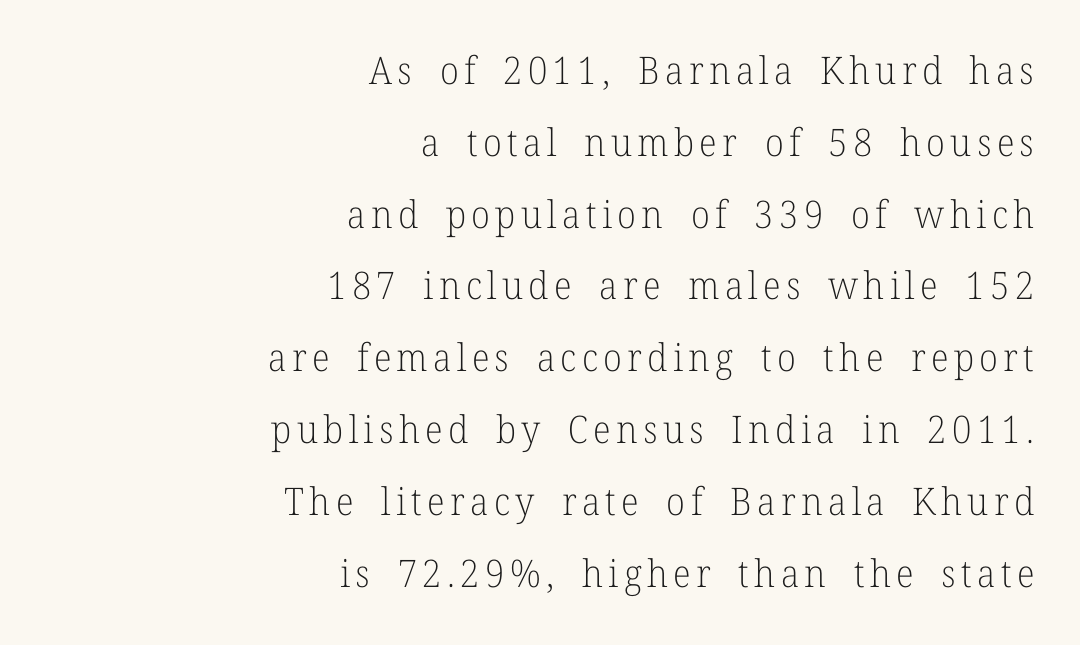
The image shows 38 px light serif type, upright; set right-aligned, line spacing 1.89x, not underlined; low stroke contrast and a medium x-height.
